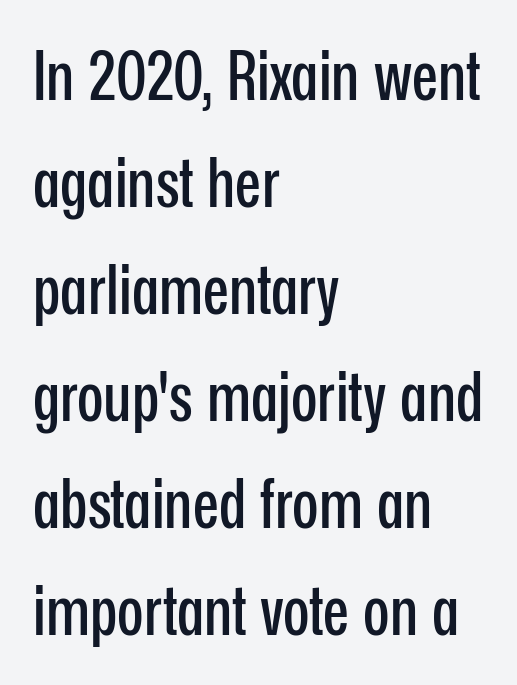
No feet cap the strokes, marking this as sans-serif type. Does extra space separate the letters? No, they use regular spacing. All the whitespace from short lines collects on the right. Regarding leading, the lines here are spaced in the standard way. These lines were composed using upright roman letters. These lines are rendered in a variable-pitch font.
